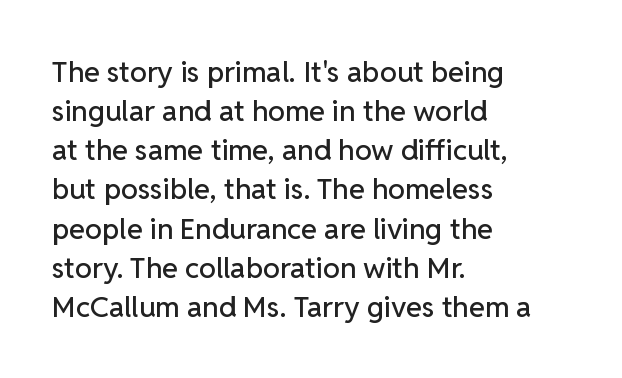
Q: Is the text italic (slanted)? A: No, it is upright.
Q: Is the typeface a serif or a sans-serif typeface? A: Sans-serif.
Q: Is the text underlined? A: No.
Q: How is the paragraph aligned? A: Left-aligned.
Q: Is the spacing between letters normal or unusually wide? A: Normal.
Q: Is the spacing between lines tight, normal or loose? A: Normal.
Q: Width (condensed, normal, or wide)? A: Normal.
Q: Stroke contrast? A: Low.
Q: x-height? A: Medium.
Q: Monospaced? A: No.
